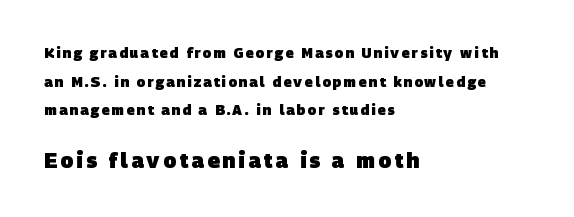
Typesetter's note: full bold, strokes at maximum text heaviness. Descenders are the only things crossing below the line. A student would notice the bottom passage is typeset larger than what precedes it. Notice the wide empty band between every row — that's loose leading.
